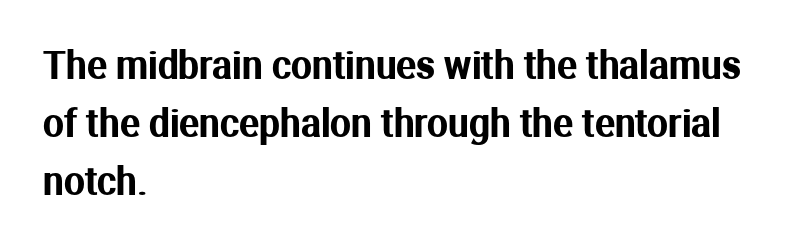
In CSS terms this would be text-align: left. The face used here is a sans, in the tradition of grotesques and geometrics. The letterforms sit shoulder to shoulder at normal distance. Note the varied advance widths — an 'i' is clearly narrower than an 'm'. A typesetter would mark this as roman, not italic. Each new line begins a customary step beneath the previous one.
